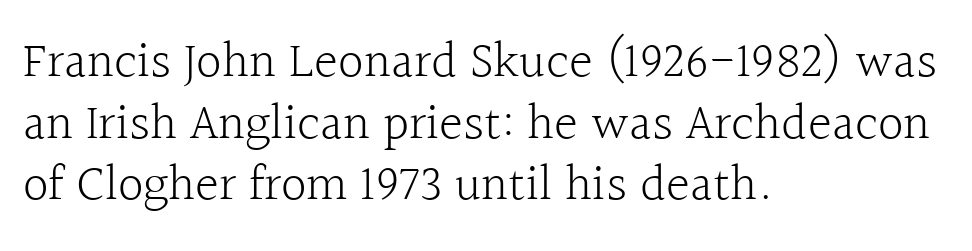
The image shows 51 px light serif type, upright; set left-aligned, line spacing 1.21x, normal letter spacing, not underlined; a medium x-height.
